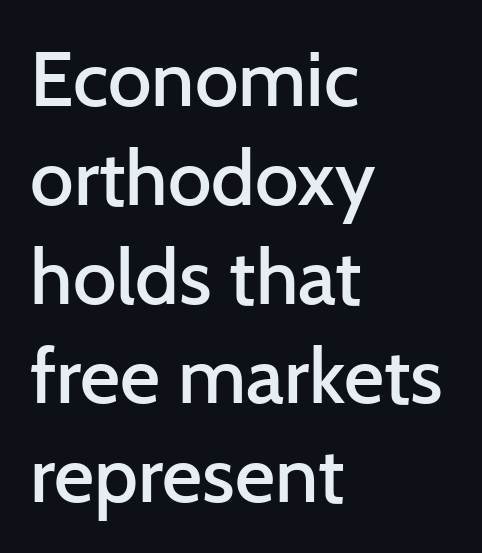
The image shows 78 px semibold sans-serif type, upright; set left-aligned, normal line spacing (1.27x), normal letter spacing, not underlined; low stroke contrast and a medium x-height.
